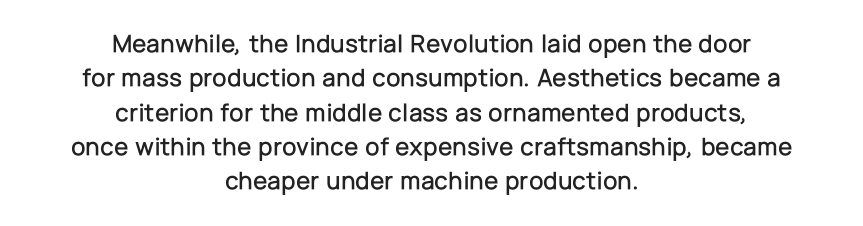
Unmarked baselines from the first word to the last. The letters stand upright; this is a roman face. Tracking value appears to be zero — textbook default spacing. Notice how descenders clear the ascenders below comfortably — that's standard leading.
